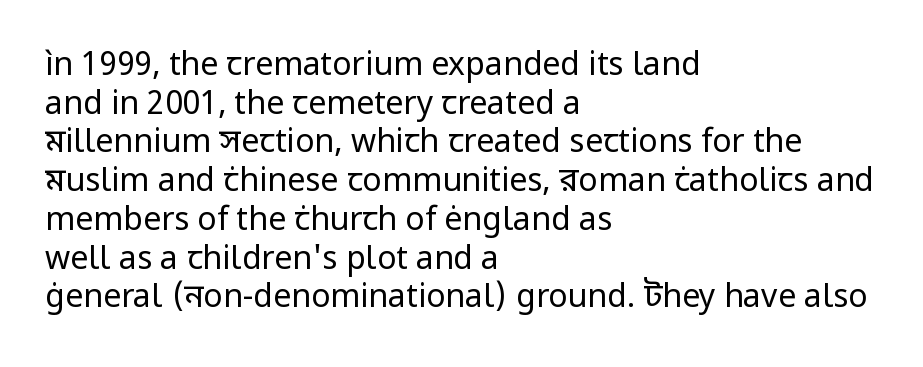
The image shows 32 px regular-weight sans-serif type, upright; set left-aligned, line spacing 1.21x, normal letter spacing, not underlined; low stroke contrast and a medium x-height.
